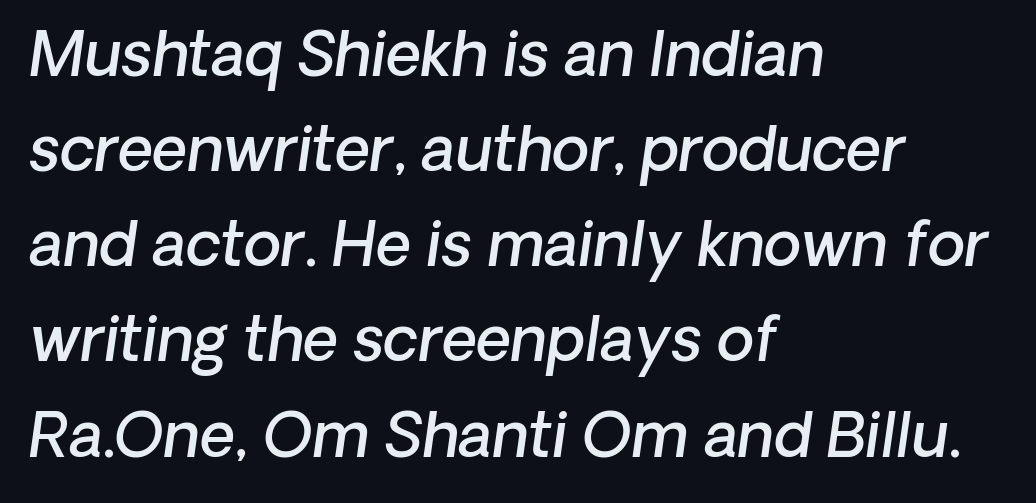
The image shows 61 px semibold sans-serif type; set left-aligned, normal line spacing (1.56x), normal letter spacing, not underlined; low stroke contrast and a medium x-height.
